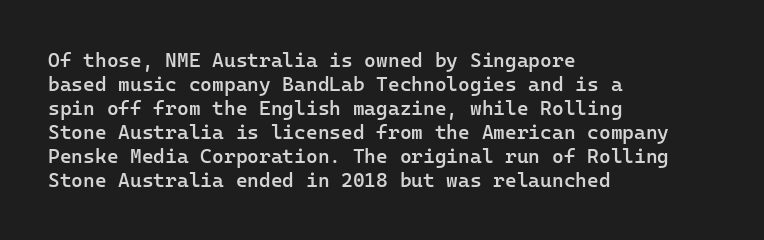
Q: Is the text bold? A: Semi-bold.
Q: Is the text italic (slanted)? A: No, it is upright.
Q: Is the text underlined? A: No.
Q: How is the paragraph aligned? A: Left-aligned.
Q: Is the spacing between letters normal or unusually wide? A: Normal.
